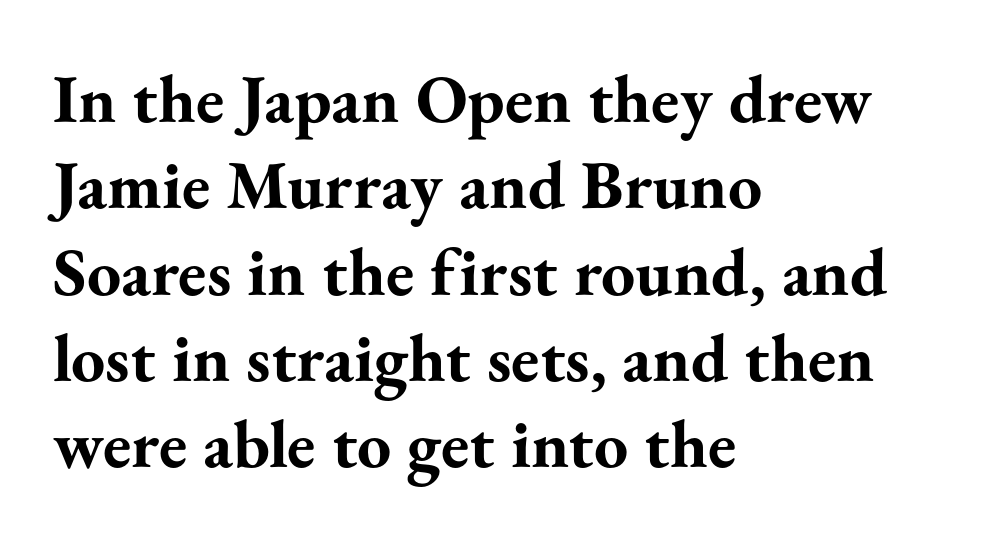
Q: Is the text bold? A: Yes.
Q: Is the text italic (slanted)? A: No, it is upright.
Q: Is the typeface a serif or a sans-serif typeface? A: Serif.
Q: Is the text underlined? A: No.
Q: How is the paragraph aligned? A: Left-aligned.
Q: Is the spacing between letters normal or unusually wide? A: Normal.
Q: Is the spacing between lines tight, normal or loose? A: Normal.
Q: Width (condensed, normal, or wide)? A: Normal.
Q: Stroke contrast? A: Medium.
Q: x-height? A: Small.
Q: Monospaced? A: No.
